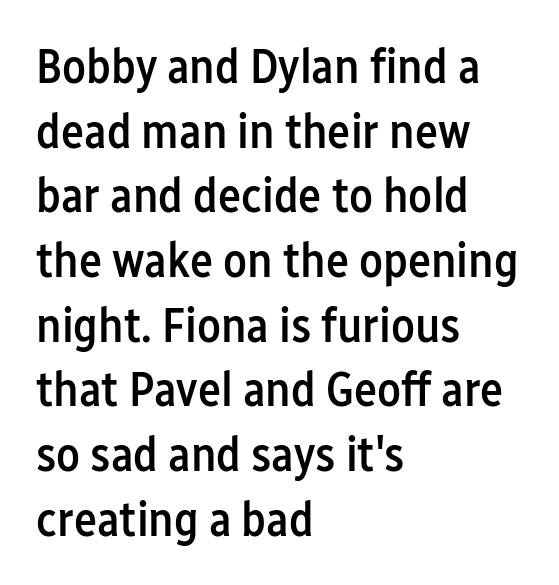
Q: Is the text bold? A: Semi-bold.
Q: Is the text italic (slanted)? A: No, it is upright.
Q: Is the typeface a serif or a sans-serif typeface? A: Sans-serif.
Q: Is the text underlined? A: No.
Q: How is the paragraph aligned? A: Left-aligned.
Q: Is the spacing between letters normal or unusually wide? A: Normal.
Q: Is the spacing between lines tight, normal or loose? A: Normal.
Q: Width (condensed, normal, or wide)? A: Condensed.
Q: Stroke contrast? A: Low.
Q: x-height? A: Medium.
Q: Monospaced? A: No.
